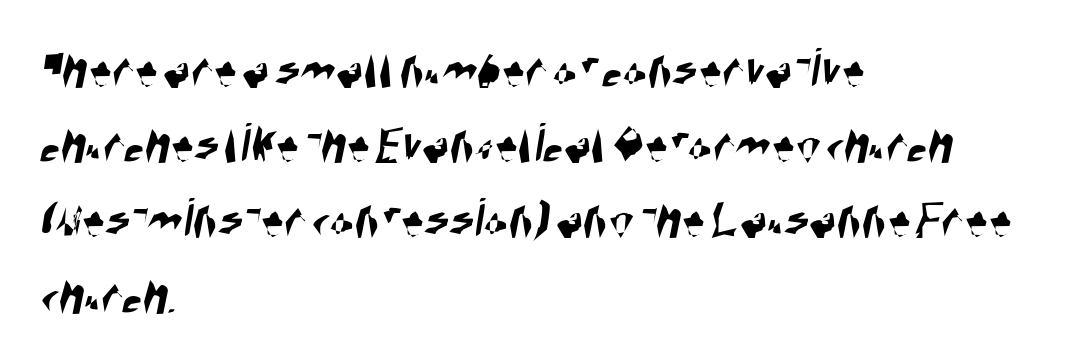
The image shows 57 px condensed sans-serif type; set left-aligned, normal line spacing (1.32x), normal letter spacing, not underlined; high stroke contrast and a large x-height.
